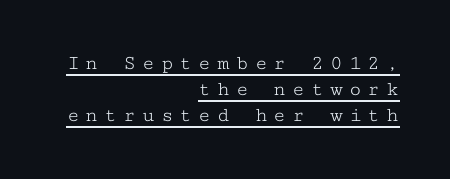
Q: Is the text bold? A: No.
Q: Is the text italic (slanted)? A: No, it is upright.
Q: Is the text underlined? A: Yes.
Q: How is the paragraph aligned? A: Right-aligned.
Q: Is the spacing between letters normal or unusually wide? A: Unusually wide.
